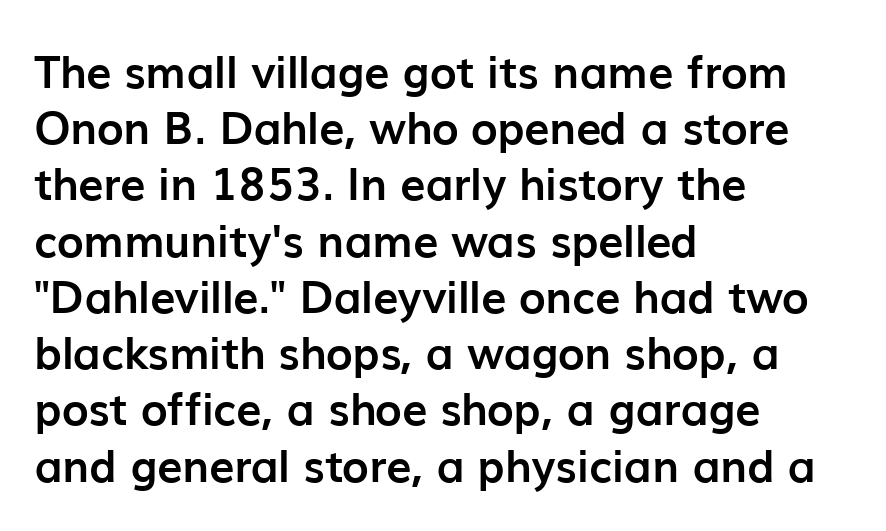
{"serif": "no", "italic": "no", "bold": "yes", "weight": "semibold", "width": "normal", "stroke_contrast": "low", "x_height": "medium", "monospaced": "no", "underline": "no", "align": "left", "line_spacing": "normal", "line_spacing_ratio": 1.25, "letter_spacing": "normal", "letter_spacing_em": 0.0, "glyph_px": 45}
